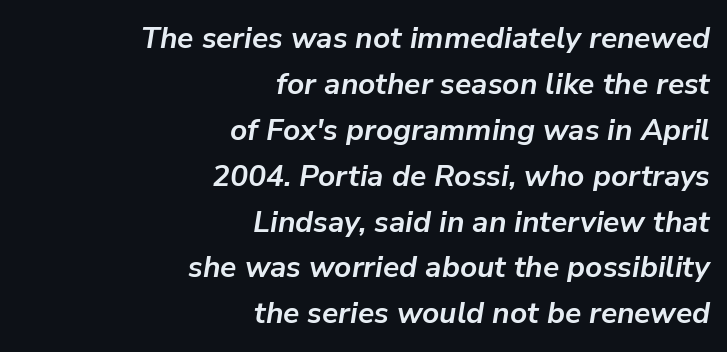
Q: Is the text bold? A: Yes.
Q: Is the text italic (slanted)? A: Yes, it leans right by about 9 degrees.
Q: Is the text underlined? A: No.
Q: How is the paragraph aligned? A: Right-aligned.
Q: Is the spacing between letters normal or unusually wide? A: Normal.
Q: Is the spacing between lines tight, normal or loose? A: Normal.
Q: Width (condensed, normal, or wide)? A: Normal.
Q: Stroke contrast? A: Low.
Q: x-height? A: Medium.
Q: Monospaced? A: No.
